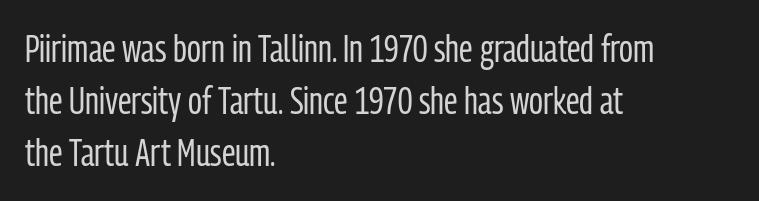
{"serif": "no", "italic": "no", "bold": "no", "weight": "regular", "width": "condensed", "stroke_contrast": "low", "x_height": "medium", "monospaced": "no", "underline": "no", "align": "left", "line_spacing": "normal", "line_spacing_ratio": 1.37, "letter_spacing": "normal", "letter_spacing_em": 0.0, "glyph_px": 38}
